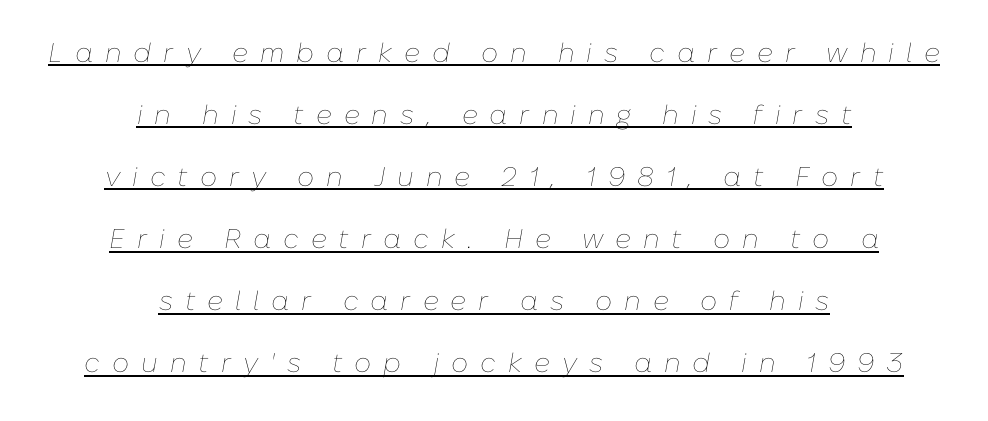
Q: Is the text bold? A: No.
Q: Is the text italic (slanted)? A: Yes, it leans right by about 10 degrees.
Q: Is the text underlined? A: Yes.
Q: How is the paragraph aligned? A: Centered.
Q: Is the spacing between letters normal or unusually wide? A: Unusually wide.
Q: Is the spacing between lines tight, normal or loose? A: Loose.
